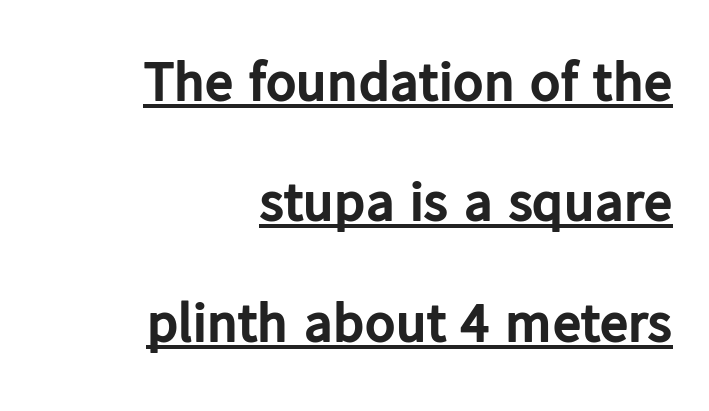
The image shows 57 px bold sans-serif type, upright; set right-aligned, loose line spacing (2.11x), normal letter spacing, underlined; low stroke contrast and a medium x-height.
